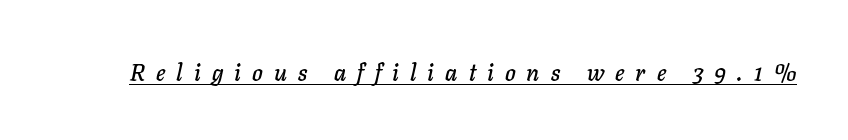
Q: Is the text italic (slanted)? A: Yes, it leans right by about 11 degrees.
Q: Is the text underlined? A: Yes.
Q: Is the spacing between letters normal or unusually wide? A: Unusually wide.
